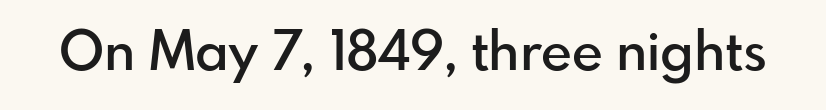
The image shows 54 px semibold sans-serif type, upright; set normal letter spacing, not underlined; low stroke contrast and a small x-height.
